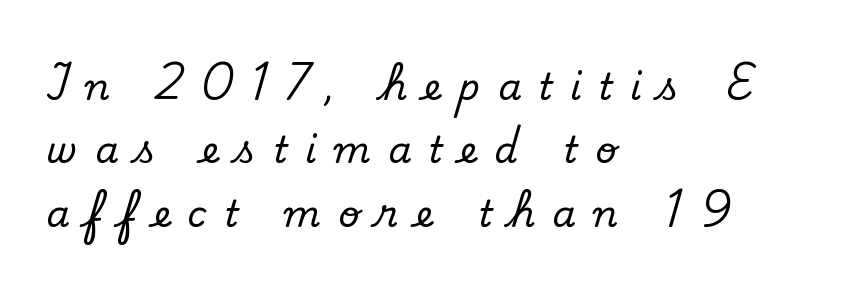
The image shows 37 px serif type; set left-aligned, line spacing 1.71x, unusually wide letter spacing (+0.47 em), not underlined; low stroke contrast and a small x-height.
